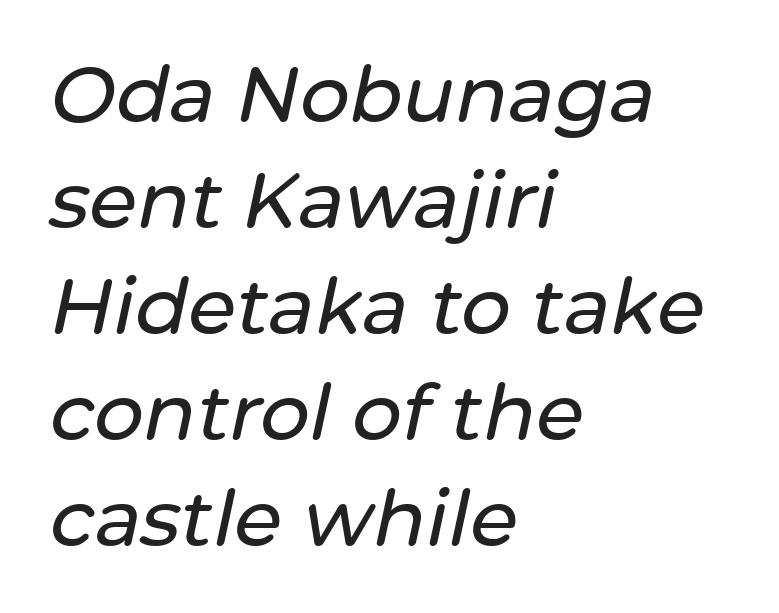
The image shows 78 px text type, italic (leaning right); set left-aligned, normal line spacing (1.36x), normal letter spacing, not underlined; low stroke contrast and a medium x-height.
